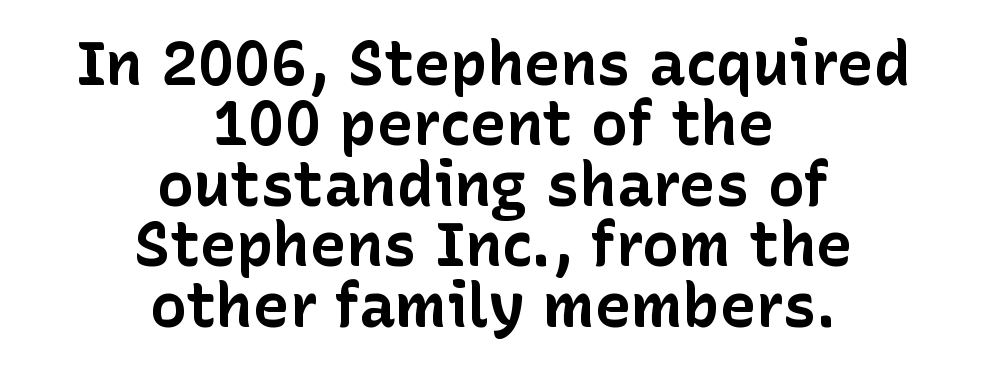
{"serif": "no", "italic": "no", "bold": "yes", "weight": "bold", "width": "normal", "stroke_contrast": "low", "x_height": "medium", "monospaced": "no", "underline": "no", "align": "center", "line_spacing": "tight", "line_spacing_ratio": 0.99, "letter_spacing": "normal", "letter_spacing_em": 0.0, "glyph_px": 61}
